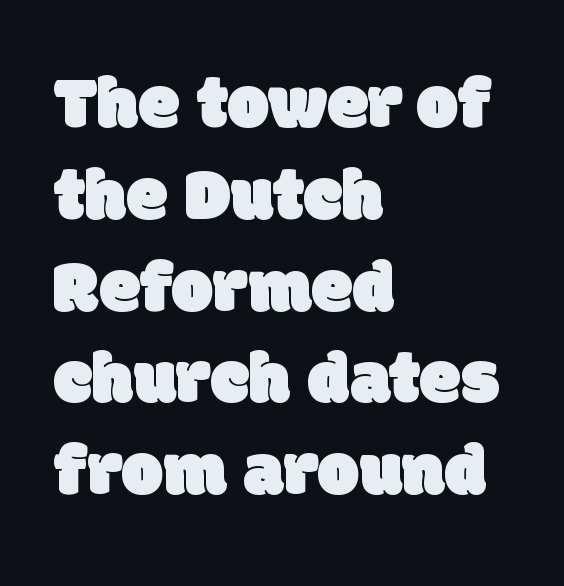
Q: Is the typeface a serif or a sans-serif typeface? A: Sans-serif.
Q: Is the text underlined? A: No.
Q: How is the paragraph aligned? A: Left-aligned.
Q: Is the spacing between letters normal or unusually wide? A: Normal.
Q: Width (condensed, normal, or wide)? A: Normal.
Q: Stroke contrast? A: Low.
Q: x-height? A: Large.
Q: Monospaced? A: No.
